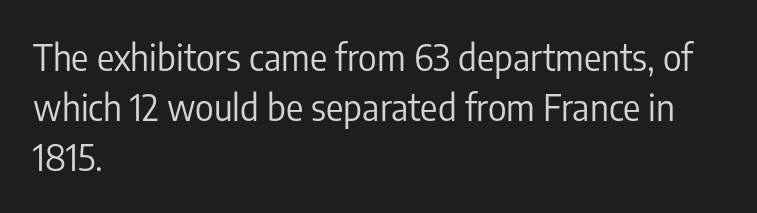
Think of a printed novel: that variable character pitch is what you see here. A classic flush-left, rag-right setting is used for this passage. The passage shown is typeset with a sans-serif family. Quick note: interline space is typical. This is the regular roman posture of the typeface. Each row of text sits above clean, open space.
